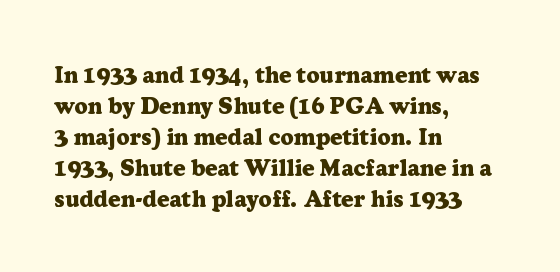
The image shows 23 px bold type, upright; set left-aligned, normal line spacing (1.35x), normal letter spacing, not underlined.
